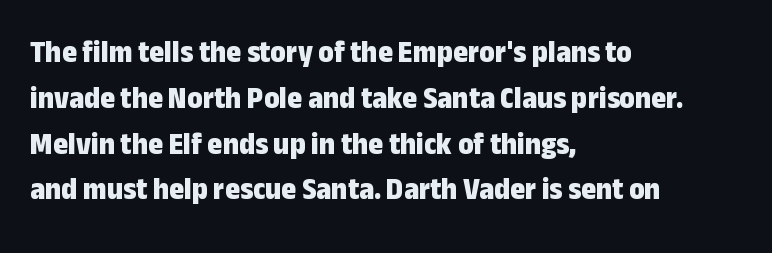
Q: Is the text bold? A: Yes.
Q: Is the text italic (slanted)? A: No, it is upright.
Q: Is the typeface a serif or a sans-serif typeface? A: Sans-serif.
Q: Is the text underlined? A: No.
Q: How is the paragraph aligned? A: Left-aligned.
Q: Is the spacing between letters normal or unusually wide? A: Normal.
Q: Is the spacing between lines tight, normal or loose? A: Normal.
Q: Width (condensed, normal, or wide)? A: Condensed.
Q: Stroke contrast? A: Low.
Q: x-height? A: Medium.
Q: Monospaced? A: No.
